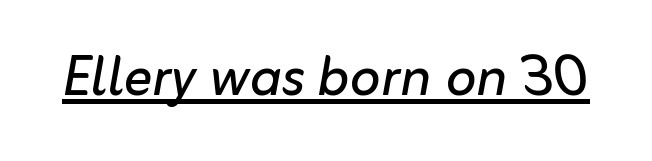
Q: Is the text bold? A: No.
Q: Is the text italic (slanted)? A: Yes, it leans right by about 10 degrees.
Q: Is the text underlined? A: Yes.
Q: Is the spacing between letters normal or unusually wide? A: Normal.
Q: Width (condensed, normal, or wide)? A: Normal.
Q: Stroke contrast? A: Low.
Q: x-height? A: Medium.
Q: Monospaced? A: No.
